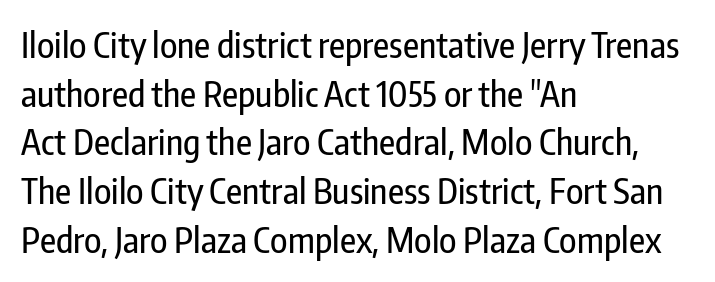
{"serif": "no", "italic": "no", "width": "condensed", "stroke_contrast": "low", "x_height": "medium", "monospaced": "no", "underline": "no", "align": "left", "line_spacing": "normal", "line_spacing_ratio": 1.39, "letter_spacing": "normal", "letter_spacing_em": 0.0, "glyph_px": 35}
